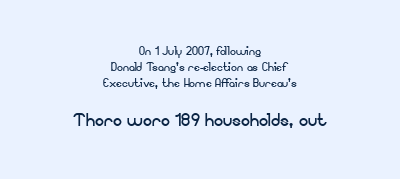
The image shows 23 px text type, upright; set centered, tight line spacing (1.06x), normal letter spacing, not underlined; the second (bottom) block is 1.53x larger.
